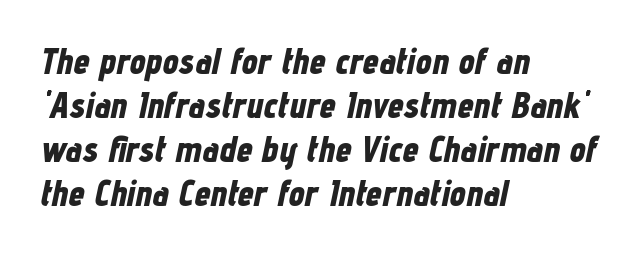
{"italic": "yes", "lean": "right", "slant_degrees": 12, "bold": "yes", "weight": "bold", "width": "condensed", "stroke_contrast": "low", "x_height": "medium", "monospaced": "no", "underline": "no", "align": "left", "line_spacing_ratio": 1.22, "letter_spacing": "normal", "letter_spacing_em": 0.0, "glyph_px": 36}
